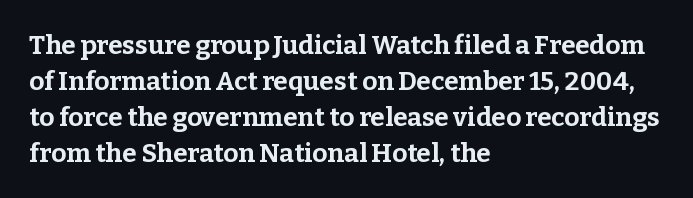
The image shows 26 px bold type, upright; set left-aligned, normal line spacing (1.38x), normal letter spacing, not underlined.
